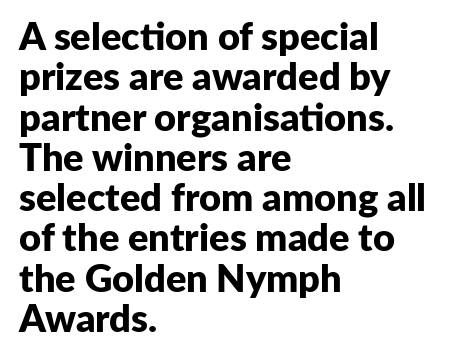
Think of a printed novel: that variable character pitch is what you see here. Anything drawn beneath the words? Only blank space. Typographic density is high because the face is bold. Rows of type sit shoulder to shoulder in the vertical direction.
